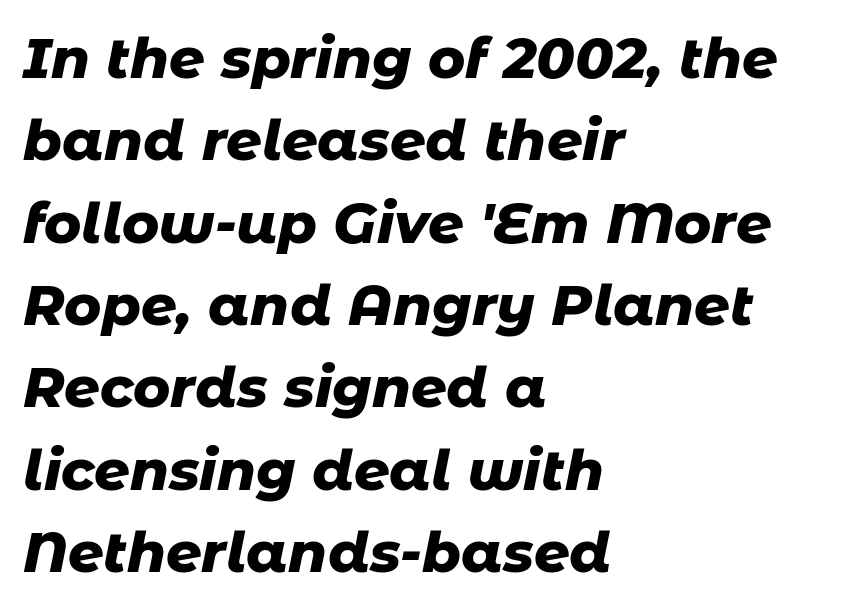
Q: Is the text bold? A: Yes.
Q: Is the text italic (slanted)? A: Yes, it leans right by about 11 degrees.
Q: Is the text underlined? A: No.
Q: How is the paragraph aligned? A: Left-aligned.
Q: Is the spacing between letters normal or unusually wide? A: Normal.
Q: Is the spacing between lines tight, normal or loose? A: Normal.
Q: Width (condensed, normal, or wide)? A: Normal.
Q: Stroke contrast? A: Low.
Q: x-height? A: Medium.
Q: Monospaced? A: No.
